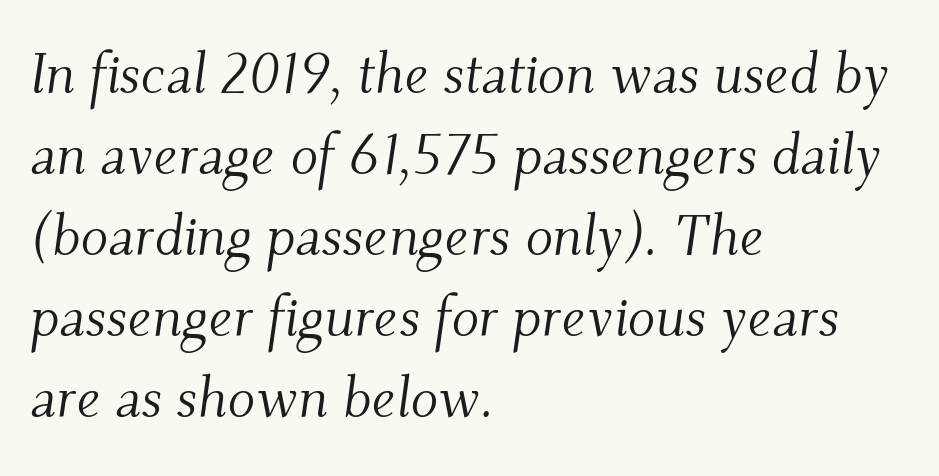
Q: Is the text bold? A: No.
Q: Is the text italic (slanted)? A: Yes, it leans right by about 9 degrees.
Q: Is the typeface a serif or a sans-serif typeface? A: Serif.
Q: Is the text underlined? A: No.
Q: How is the paragraph aligned? A: Left-aligned.
Q: Is the spacing between letters normal or unusually wide? A: Normal.
Q: Is the spacing between lines tight, normal or loose? A: Normal.
Q: Width (condensed, normal, or wide)? A: Normal.
Q: Stroke contrast? A: Medium.
Q: x-height? A: Small.
Q: Monospaced? A: No.
